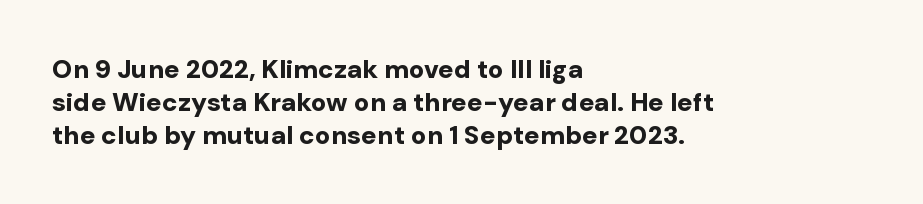
Reading down the column, the eye jumps a familiar distance to each next line. The passage shown is not underscored anywhere. Its strokes are broad and dark, the hallmark of bold type. Quick note: not italic, upright. Observe the ordinary spacing: letters are neighbours, not strangers. Line beginnings align vertically; line endings do not.
